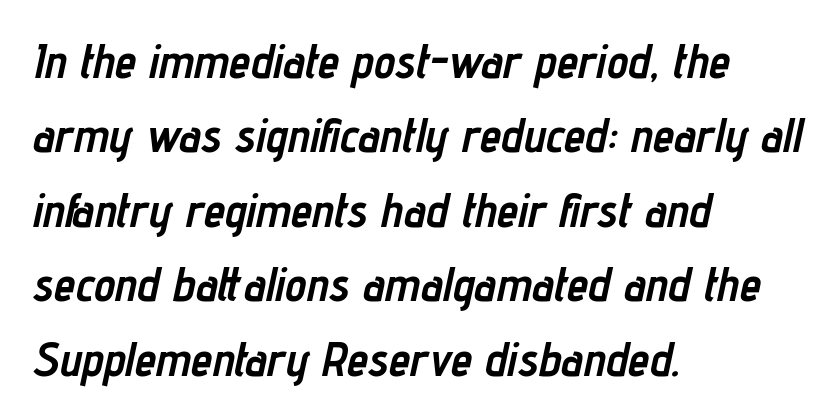
Q: Is the text bold? A: Yes.
Q: Is the text italic (slanted)? A: Yes, it leans right by about 12 degrees.
Q: Is the text underlined? A: No.
Q: How is the paragraph aligned? A: Left-aligned.
Q: Is the spacing between letters normal or unusually wide? A: Normal.
Q: Is the spacing between lines tight, normal or loose? A: Normal.
Q: Width (condensed, normal, or wide)? A: Condensed.
Q: Stroke contrast? A: Low.
Q: x-height? A: Medium.
Q: Monospaced? A: No.
